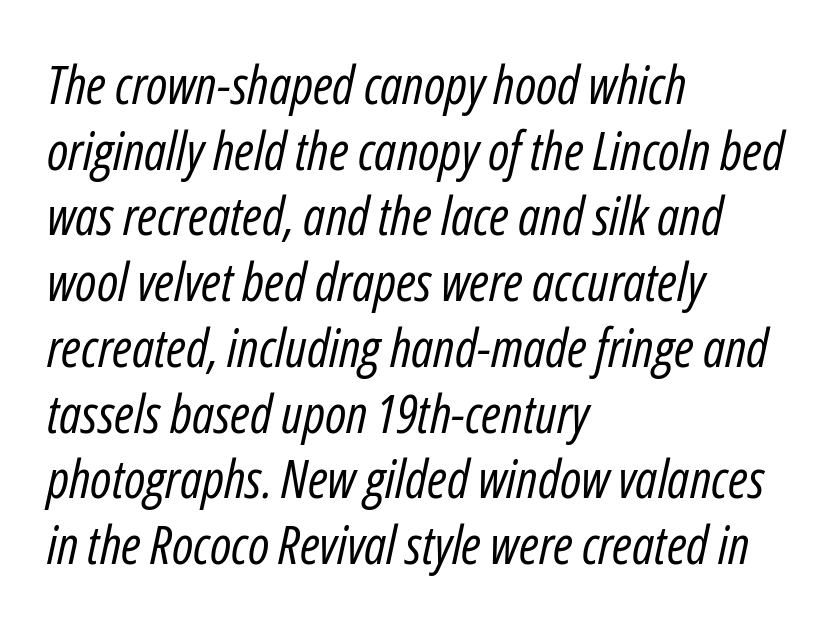
Q: Is the text bold? A: No.
Q: Is the text italic (slanted)? A: Yes, it leans right by about 12 degrees.
Q: Is the text underlined? A: No.
Q: How is the paragraph aligned? A: Left-aligned.
Q: Is the spacing between letters normal or unusually wide? A: Normal.
Q: Width (condensed, normal, or wide)? A: Condensed.
Q: Stroke contrast? A: Low.
Q: x-height? A: Medium.
Q: Monospaced? A: No.
